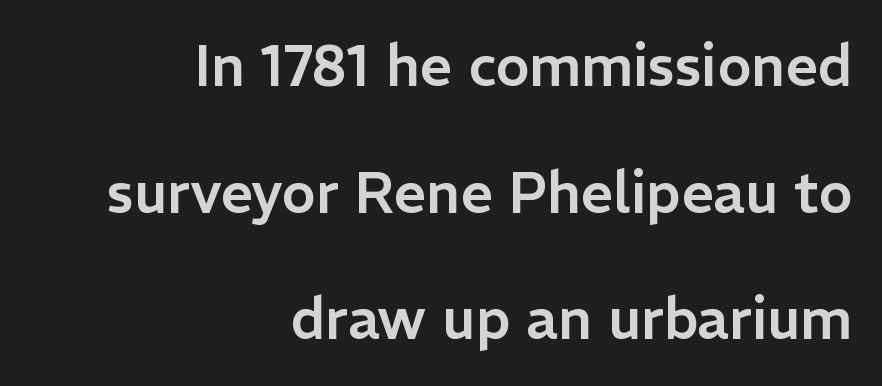
The image shows 57 px sans-serif type, upright; set right-aligned, loose line spacing (2.22x), normal letter spacing, not underlined; low stroke contrast and a medium x-height.
